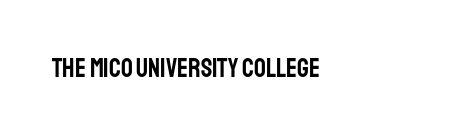
The passage shown is not underscored anywhere. This rendering uses left alignment, leaving the right contour irregular. Every stem runs plumb, perpendicular to the baseline. A typesetter would call this zero additional tracking.
